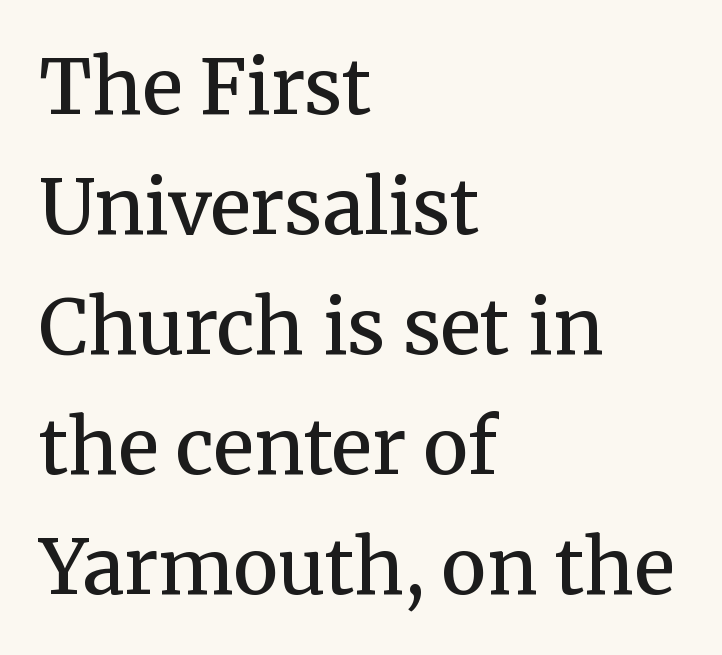
Q: Is the text bold? A: Semi-bold.
Q: Is the text italic (slanted)? A: No, it is upright.
Q: Is the typeface a serif or a sans-serif typeface? A: Serif.
Q: Is the text underlined? A: No.
Q: How is the paragraph aligned? A: Left-aligned.
Q: Is the spacing between letters normal or unusually wide? A: Normal.
Q: Is the spacing between lines tight, normal or loose? A: Normal.
Q: Width (condensed, normal, or wide)? A: Normal.
Q: Stroke contrast? A: Medium.
Q: x-height? A: Medium.
Q: Monospaced? A: No.
